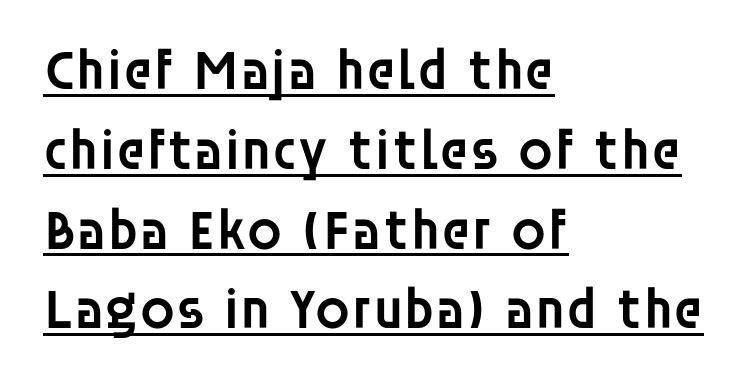
This sample has the flowing, uneven cadence of proportional lettering. If you drew a line through each stem, it would be perfectly vertical. A student would call this left alignment; a typographer would say flush left, rag right. How are the letters spaced? Ordinarily, with no added tracking. A fair bit of extra ink — the face is semibold, not bold.
